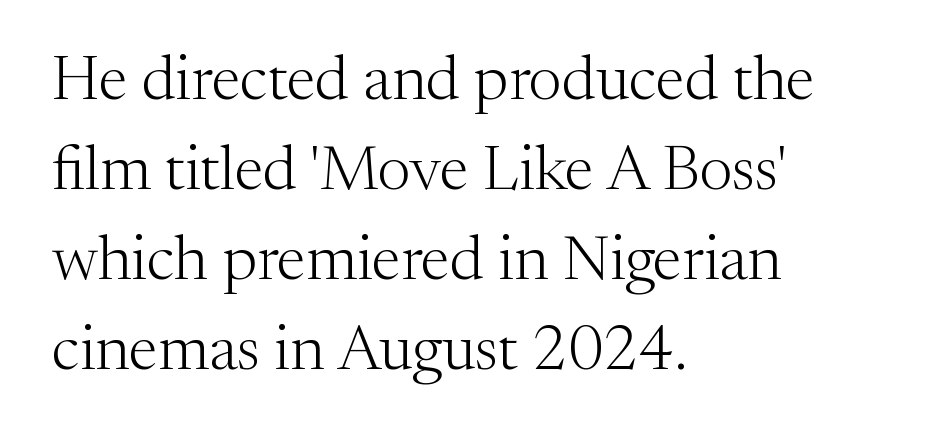
Q: Is the text bold? A: No.
Q: Is the text italic (slanted)? A: No, it is upright.
Q: Is the typeface a serif or a sans-serif typeface? A: Serif.
Q: Is the text underlined? A: No.
Q: How is the paragraph aligned? A: Left-aligned.
Q: Is the spacing between letters normal or unusually wide? A: Normal.
Q: Is the spacing between lines tight, normal or loose? A: Normal.
Q: Width (condensed, normal, or wide)? A: Normal.
Q: Stroke contrast? A: Medium.
Q: x-height? A: Medium.
Q: Monospaced? A: No.
